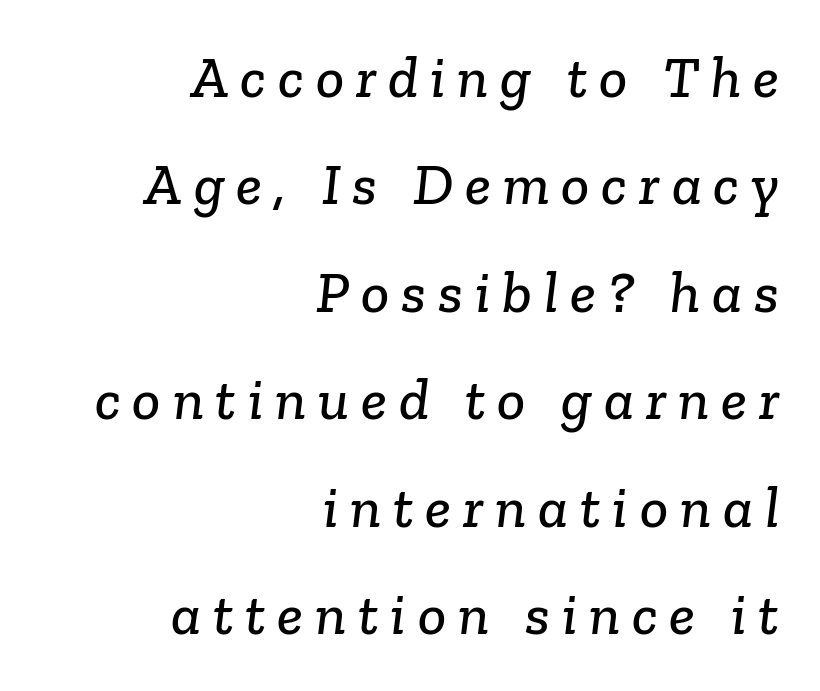
The image shows 59 px serif type; set right-aligned, line spacing 1.82x, unusually wide letter spacing (+0.2 em), not underlined; low stroke contrast and a medium x-height.
